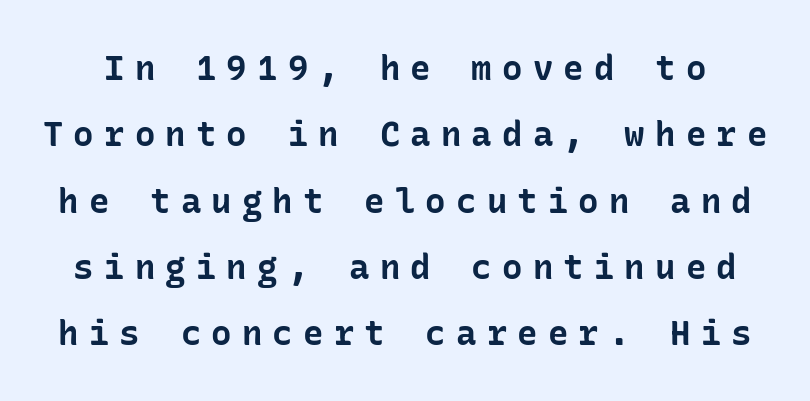
Q: Is the text bold? A: Yes.
Q: Is the text italic (slanted)? A: No, it is upright.
Q: Is the typeface a serif or a sans-serif typeface? A: Sans-serif.
Q: Is the text underlined? A: No.
Q: Is the spacing between letters normal or unusually wide? A: Unusually wide.
Q: Is the spacing between lines tight, normal or loose? A: Loose.
Q: Width (condensed, normal, or wide)? A: Normal.
Q: Stroke contrast? A: Low.
Q: x-height? A: Medium.
